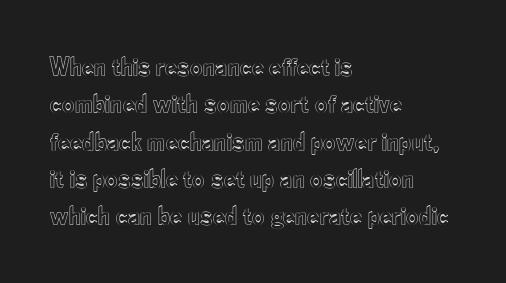
Q: Is the text italic (slanted)? A: No, it is upright.
Q: Is the text underlined? A: No.
Q: How is the paragraph aligned? A: Left-aligned.
Q: Is the spacing between letters normal or unusually wide? A: Normal.
Q: Is the spacing between lines tight, normal or loose? A: Normal.
